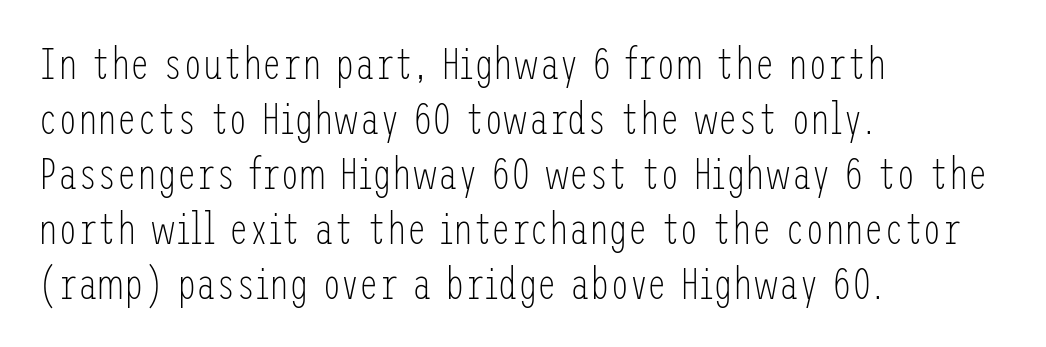
{"serif": "no", "italic": "no", "bold": "no", "weight": "light", "width": "condensed", "stroke_contrast": "low", "x_height": "medium", "underline": "no", "align": "left", "line_spacing": "normal", "line_spacing_ratio": 1.25, "letter_spacing": "normal", "letter_spacing_em": 0.0, "glyph_px": 44}
